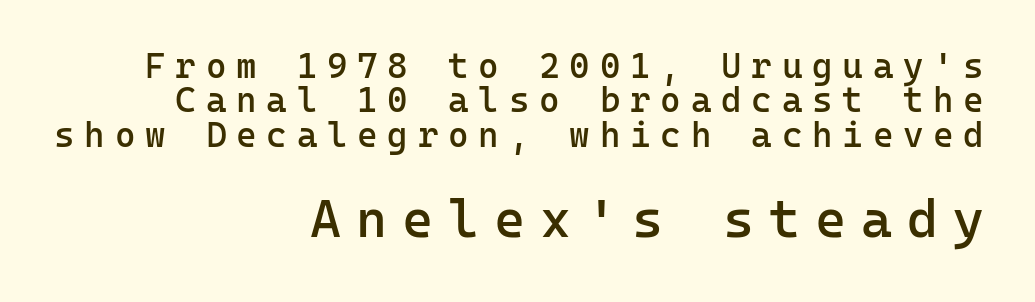
Q: Is the text bold? A: Semi-bold.
Q: Is the text italic (slanted)? A: No, it is upright.
Q: Is the typeface a serif or a sans-serif typeface? A: Sans-serif.
Q: Is the text underlined? A: No.
Q: How is the paragraph aligned? A: Right-aligned.
Q: Is the spacing between letters normal or unusually wide? A: Unusually wide.
Q: Is the spacing between lines tight, normal or loose? A: Tight.
Q: Which block of text is set in a larger size, the first (top) or the second (bottom)? A: The second (bottom) one.
Q: Width (condensed, normal, or wide)? A: Normal.
Q: Stroke contrast? A: Low.
Q: x-height? A: Medium.
Q: Monospaced? A: Yes.
